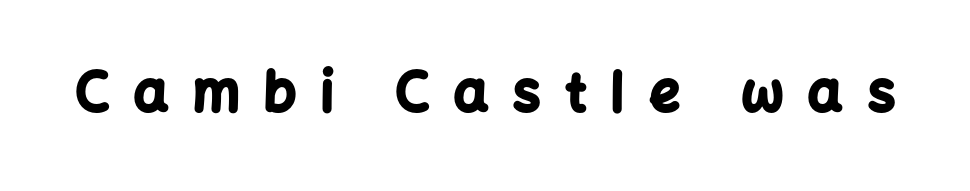
Looks like regular typesetting: each glyph gets only the width it needs. Caption: expanded tracking, letters set apart. Heavy-handed strokes throughout: this text is bold. The characters display no serif detailing; their extremities are plain. Underlining? Definitely not there.
